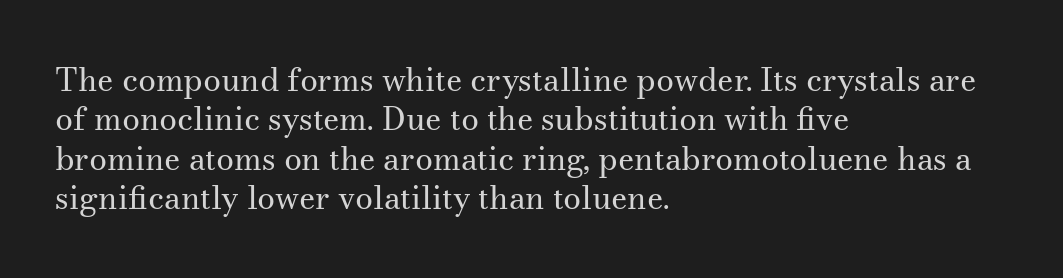
{"serif": "yes", "italic": "no", "bold": "no", "weight": "regular", "width": "normal", "stroke_contrast": "medium", "x_height": "small", "monospaced": "no", "underline": "no", "align": "left", "line_spacing_ratio": 1.23, "letter_spacing": "normal", "letter_spacing_em": 0.0, "glyph_px": 32}
